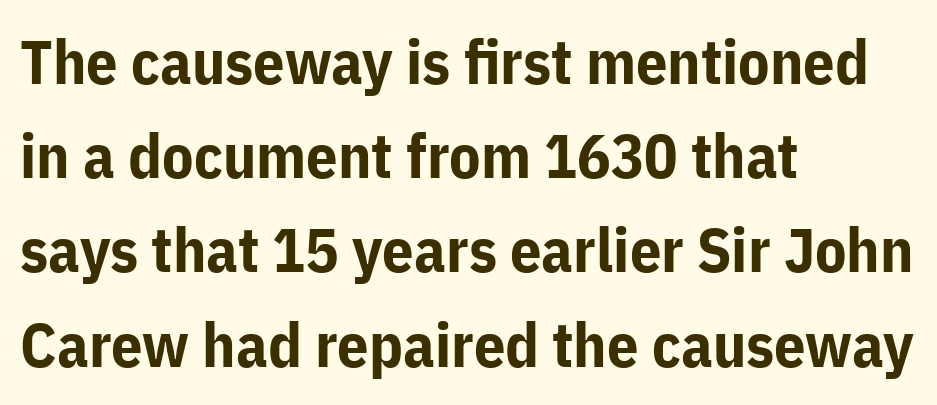
{"serif": "no", "italic": "no", "bold": "yes", "weight": "bold", "width": "normal", "stroke_contrast": "low", "x_height": "medium", "monospaced": "no", "underline": "no", "align": "left", "line_spacing": "normal", "line_spacing_ratio": 1.52, "letter_spacing": "normal", "letter_spacing_em": 0.0, "glyph_px": 62}
